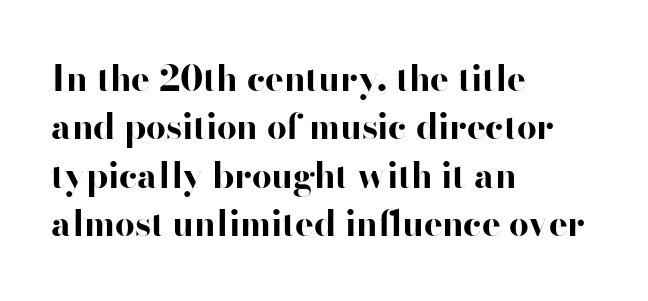
Letters rest on an invisible, unmarked baseline. Each line starts at the same left margin while the right side varies. Style check: upright. The glyphs in this specimen are sans serif. Nothing unusual about the tracking: characters are spaced as the font intends. Whoever set this chose a conventional vertical rhythm.
